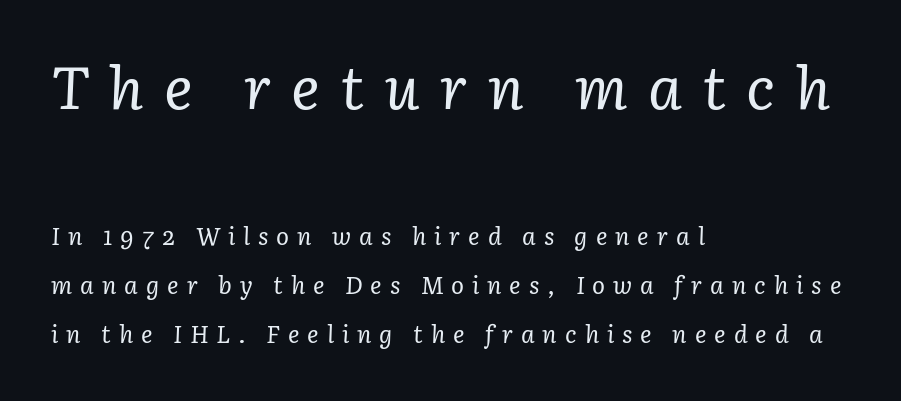
The image shows 60 px regular-weight serif type, italic (leaning right); set left-aligned, loose line spacing (2.05x), unusually wide letter spacing (+0.33 em), not underlined; the first (top) block is 2.5x larger; low stroke contrast and a medium x-height.
